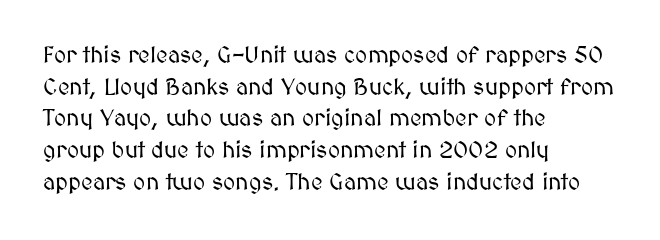
The image shows 23 px text type, upright; set left-aligned, normal line spacing (1.38x), normal letter spacing, not underlined.
